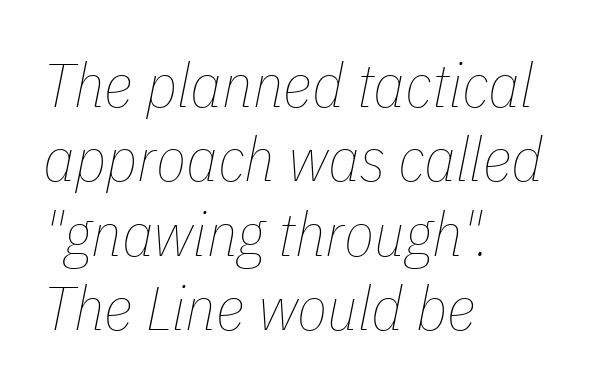
Descenders hang freely into open space. The ragged edge is on the right, which tells us the setting is flush left. Here the designer chose a conventional face with non-uniform glyph widths. The glyphs look as if they've been sheared to an angle.
